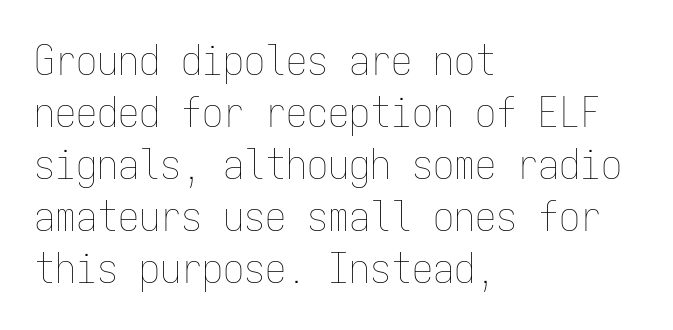
{"italic": "no", "bold": "no", "weight": "thin", "width": "condensed", "stroke_contrast": "low", "x_height": "medium", "monospaced": "yes", "underline": "no", "align": "left", "line_spacing_ratio": 1.24, "letter_spacing": "normal", "letter_spacing_em": 0.0, "glyph_px": 42}
